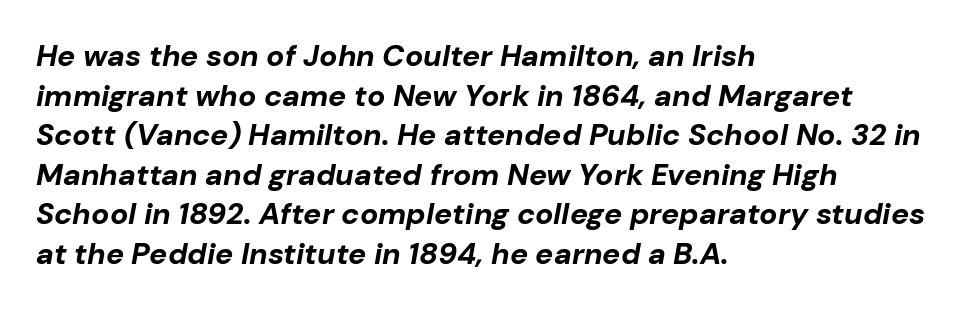
Regarding leading, the lines here are spaced in the standard way. Visually the block forms a straight wall on the left and a jagged coastline on the right. The passage shown is typed in a proportional face where columns would drift. Each glyph is drawn with heavy, bold strokes.
